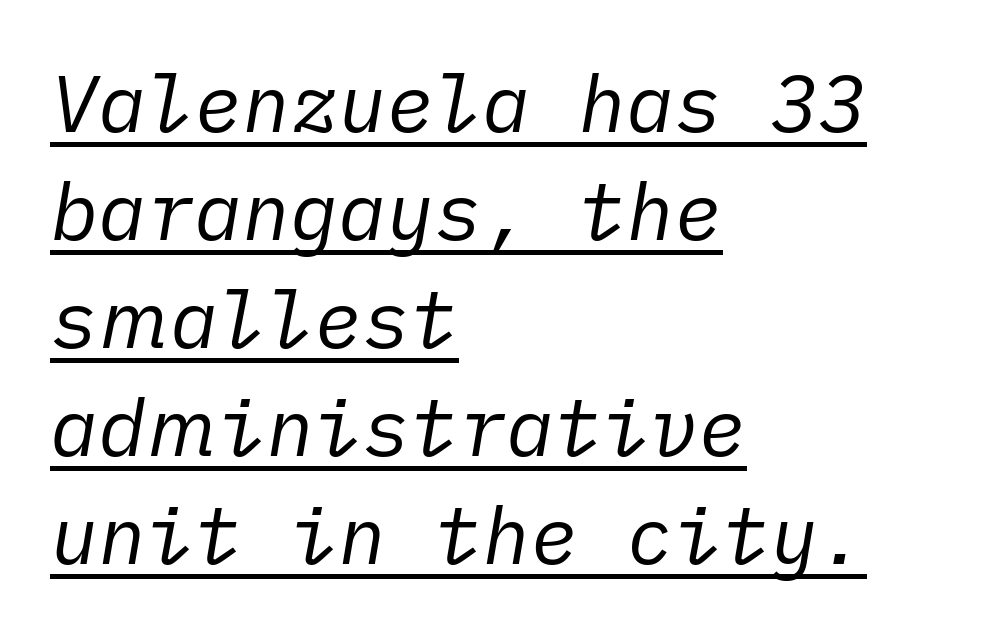
An italicized treatment has been applied to the whole sample. There is no visible air inserted between adjacent glyphs. Decoration check: the copy is underlined. The cut favours lightness, reaching ordinary text weight at its darkest. Notice how descenders clear the ascenders below comfortably — that's standard leading. The text block is weighted toward the left margin, trailing off unevenly rightward.
